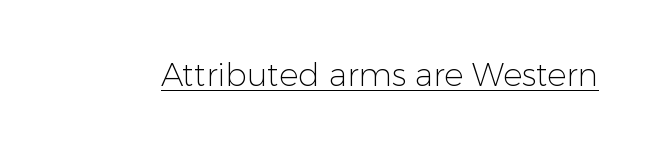
{"serif": "no", "italic": "no", "bold": "no", "weight": "light", "width": "normal", "stroke_contrast": "low", "x_height": "medium", "monospaced": "no", "underline": "yes", "letter_spacing": "normal", "letter_spacing_em": 0.0, "glyph_px": 32}
